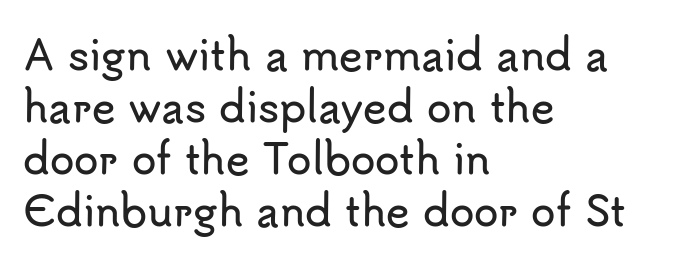
{"serif": "no", "italic": "no", "width": "normal", "stroke_contrast": "low", "x_height": "small", "monospaced": "no", "underline": "no", "align": "left", "line_spacing": "normal", "line_spacing_ratio": 1.3, "letter_spacing": "normal", "letter_spacing_em": 0.0, "glyph_px": 40}
